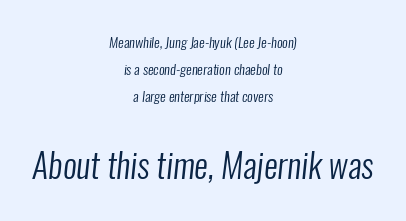
A light-to-regular cut is what we see here. These lines stack symmetrically, like a column narrowing and widening about its center. Descenders hang freely into open space. The face used here is a sans, in the tradition of grotesques and geometrics.
